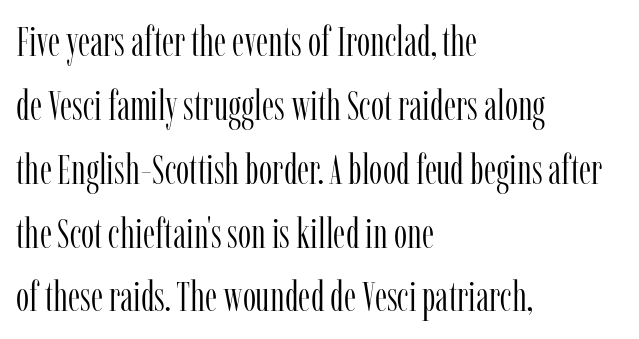
The image shows 42 px light, condensed serif type, upright; set left-aligned, normal line spacing (1.52x), normal letter spacing, not underlined; low stroke contrast and a medium x-height.
